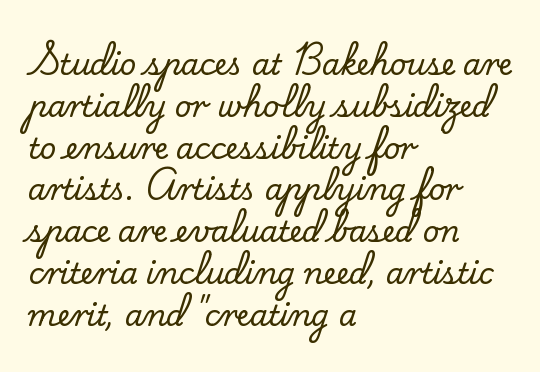
{"serif": "yes", "width": "normal", "stroke_contrast": "low", "x_height": "small", "monospaced": "no", "underline": "no", "align": "left", "line_spacing": "normal", "line_spacing_ratio": 1.44, "letter_spacing": "normal", "letter_spacing_em": 0.0, "glyph_px": 29}
